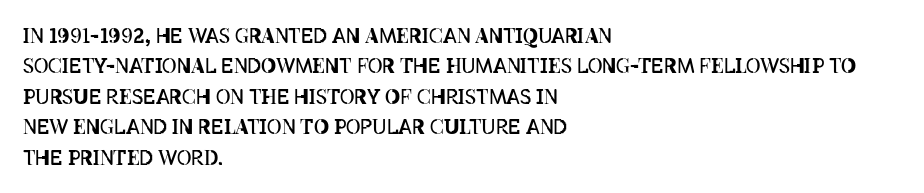
{"italic": "no", "bold": "no", "underline": "no", "align": "left", "line_spacing": "normal", "line_spacing_ratio": 1.52, "letter_spacing": "normal", "letter_spacing_em": 0.0, "glyph_px": 20}
